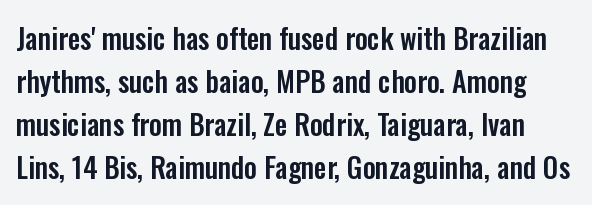
The image shows 28 px condensed sans-serif type, upright; set normal line spacing (1.54x), normal letter spacing, not underlined; low stroke contrast and a medium x-height.
